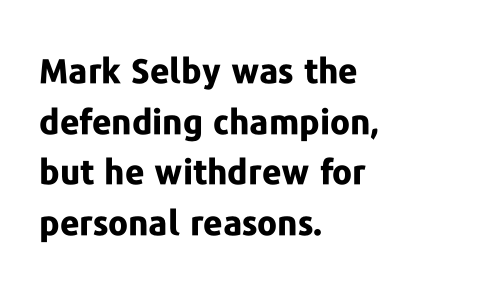
Regarding serifs, this sample does without them. This is the regular roman posture of the typeface. In terms of letterspacing, this is plain default setting. This sample is left-justified, so line endings fall wherever the words run out. The rendering uses natural spacing where letterforms have individual widths.
